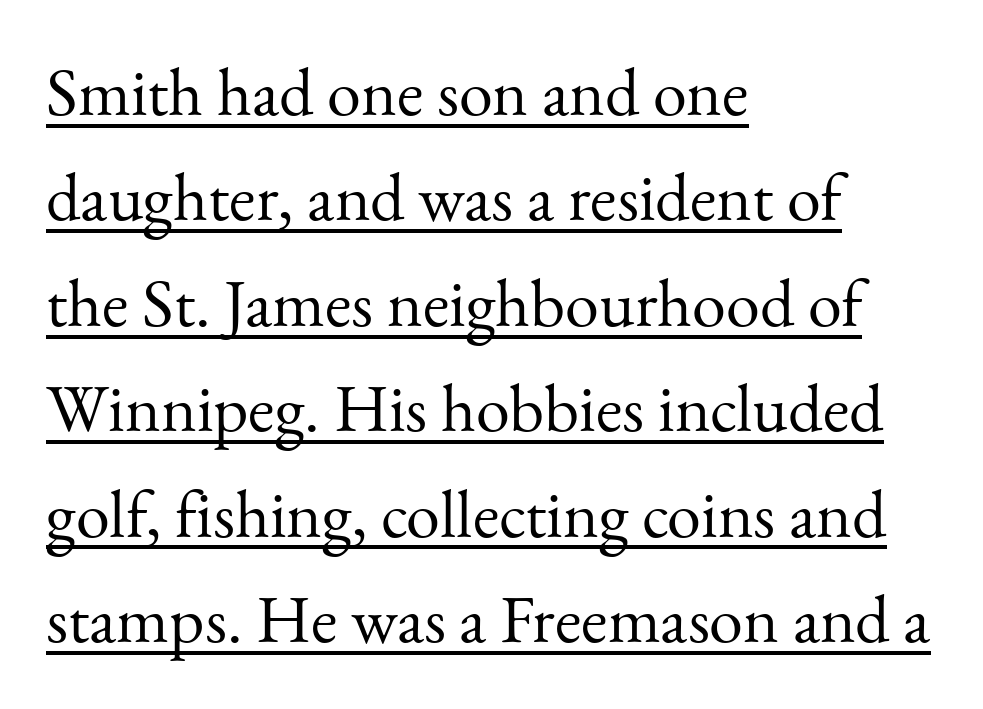
{"serif": "yes", "italic": "no", "bold": "no", "weight": "light", "width": "normal", "stroke_contrast": "medium", "x_height": "small", "monospaced": "no", "underline": "yes", "align": "left", "line_spacing": "normal", "line_spacing_ratio": 1.55, "letter_spacing": "normal", "letter_spacing_em": 0.0, "glyph_px": 68}
